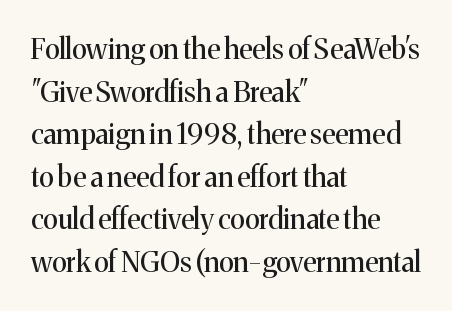
This rendering uses left alignment, leaving the right contour irregular. If you measured baseline to baseline, you'd find a middling distance. Is there any slant? The stems are plumb. Is this a fixed-width face? No — the glyphs have proportional, varying widths.
